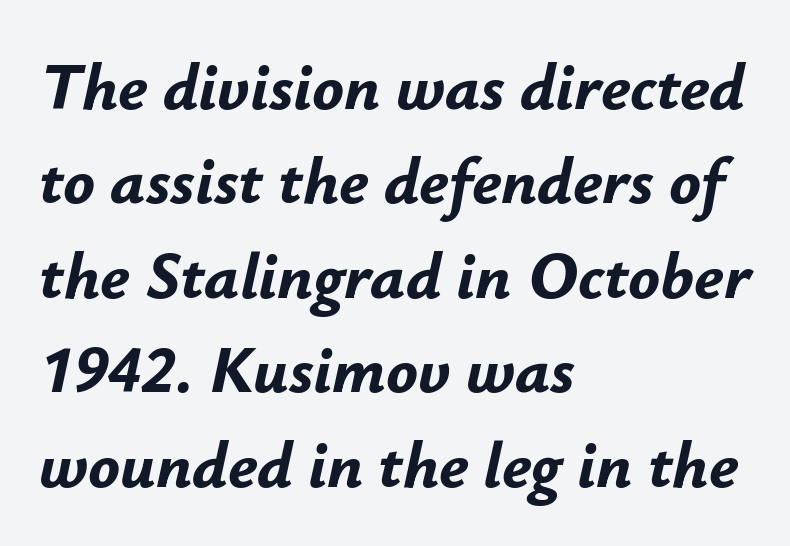
{"italic": "yes", "lean": "right", "slant_degrees": 12, "bold": "yes", "weight": "bold", "width": "normal", "stroke_contrast": "low", "x_height": "small", "monospaced": "no", "underline": "no", "align": "left", "line_spacing": "normal", "line_spacing_ratio": 1.43, "letter_spacing": "normal", "letter_spacing_em": 0.0, "glyph_px": 66}
